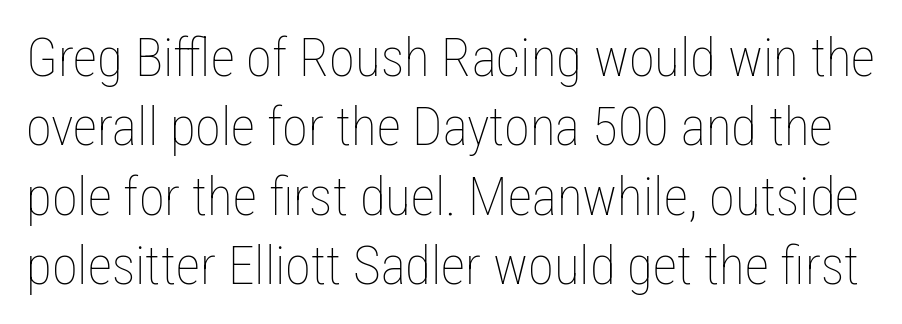
Quick note: underline off. Varying glyph widths throughout — classic text-font behaviour. The face used here is rendered with its standard letterfit. The rows are spaced the way most documents space them.
